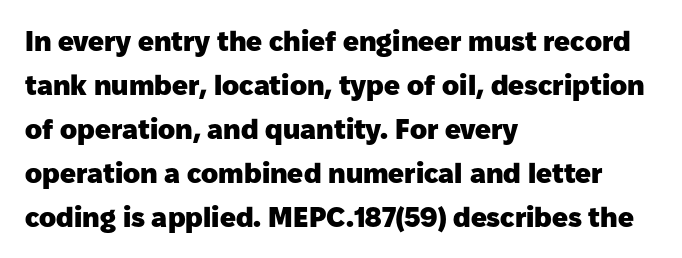
Q: Is the text bold? A: Yes.
Q: Is the text italic (slanted)? A: No, it is upright.
Q: Is the typeface a serif or a sans-serif typeface? A: Sans-serif.
Q: Is the text underlined? A: No.
Q: How is the paragraph aligned? A: Left-aligned.
Q: Is the spacing between letters normal or unusually wide? A: Normal.
Q: Is the spacing between lines tight, normal or loose? A: Normal.
Q: Width (condensed, normal, or wide)? A: Normal.
Q: Stroke contrast? A: Low.
Q: x-height? A: Medium.
Q: Monospaced? A: No.
